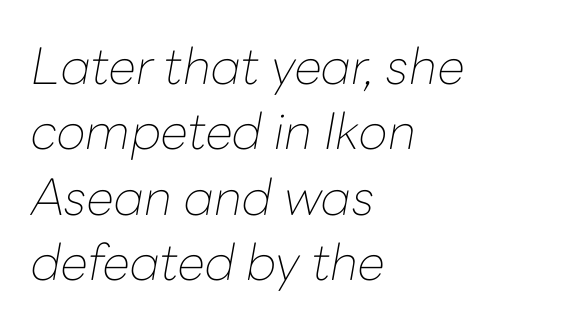
The image shows 50 px thin type, italic (leaning right); set left-aligned, normal line spacing (1.31x), normal letter spacing, not underlined; low stroke contrast and a medium x-height.
